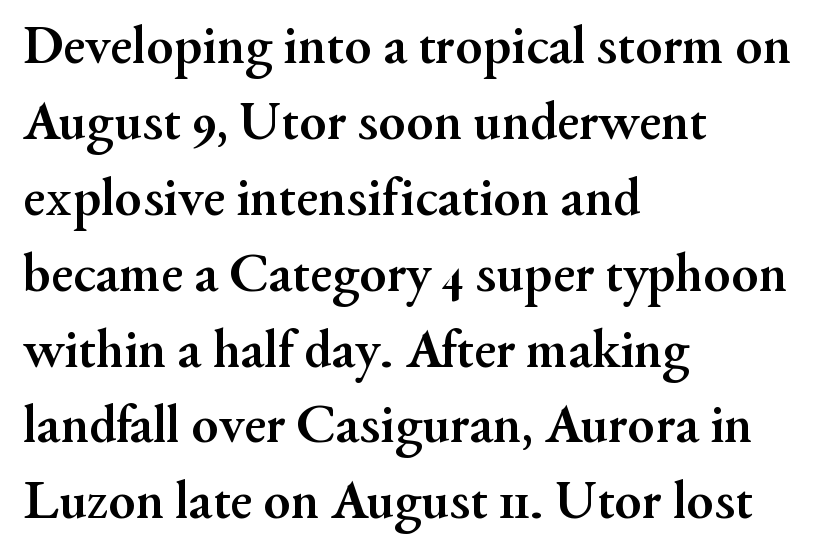
The image shows 55 px semibold serif type, upright; set left-aligned, normal line spacing (1.38x), normal letter spacing, not underlined; medium stroke contrast and a small x-height.
